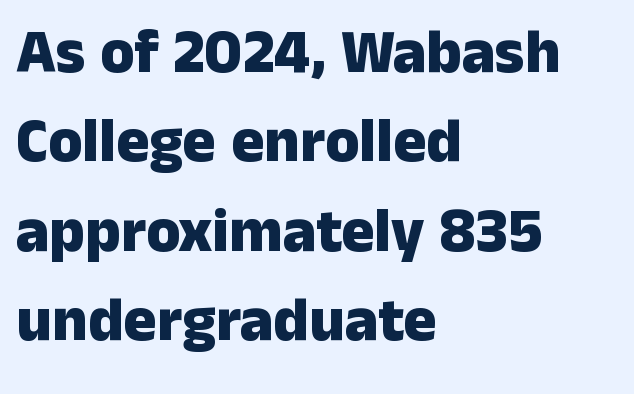
Q: Is the text bold? A: Yes.
Q: Is the text italic (slanted)? A: No, it is upright.
Q: Is the typeface a serif or a sans-serif typeface? A: Sans-serif.
Q: Is the text underlined? A: No.
Q: How is the paragraph aligned? A: Left-aligned.
Q: Is the spacing between letters normal or unusually wide? A: Normal.
Q: Is the spacing between lines tight, normal or loose? A: Normal.
Q: Width (condensed, normal, or wide)? A: Normal.
Q: Stroke contrast? A: Low.
Q: x-height? A: Medium.
Q: Monospaced? A: No.
